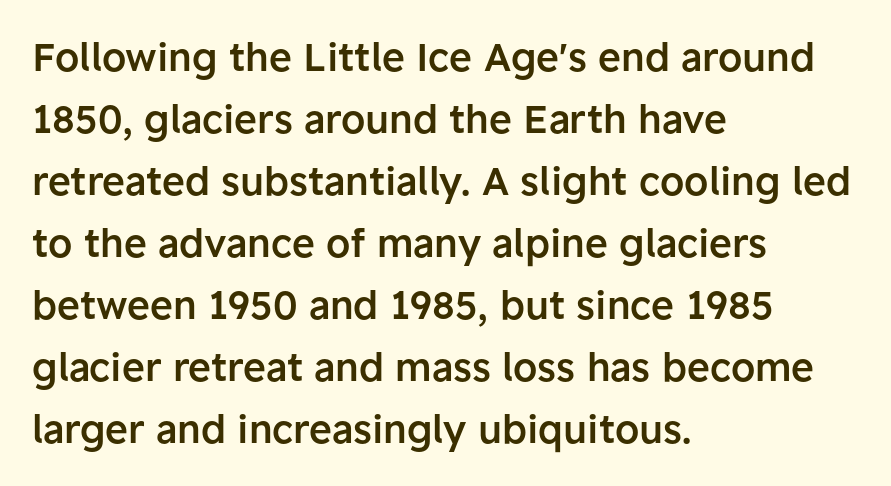
Tracking value appears to be zero — textbook default spacing. Underlining? Definitely not there. Style check: upright. Reading down the block, your eye returns to a fixed left position each line.
